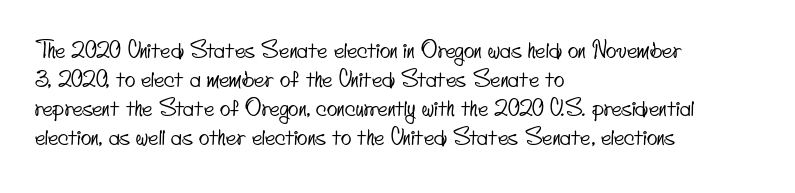
Q: Is the text underlined? A: No.
Q: How is the paragraph aligned? A: Left-aligned.
Q: Is the spacing between letters normal or unusually wide? A: Normal.
Q: Is the spacing between lines tight, normal or loose? A: Normal.
